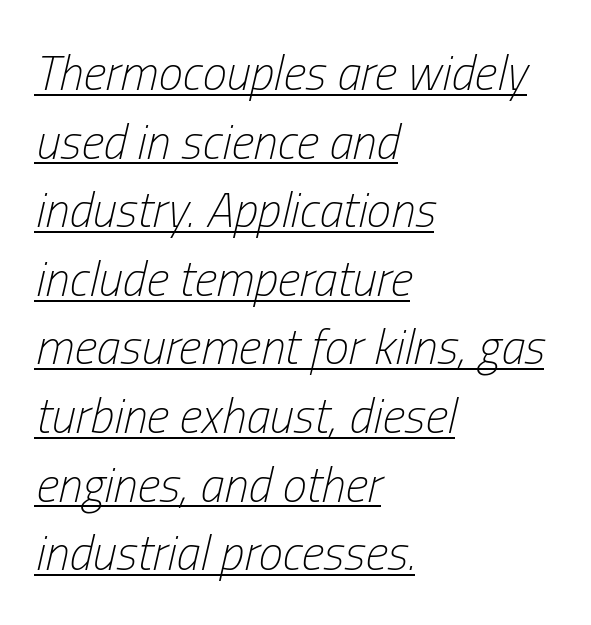
The image shows 49 px light, condensed type, italic (leaning right); set left-aligned, normal line spacing (1.4x), normal letter spacing, underlined; low stroke contrast and a medium x-height.
